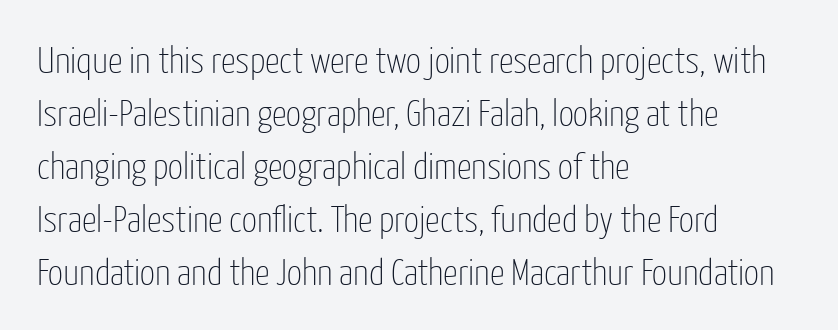
The image shows 37 px thin, condensed sans-serif type, upright; set left-aligned, normal line spacing (1.43x), normal letter spacing, not underlined; low stroke contrast and a medium x-height.
